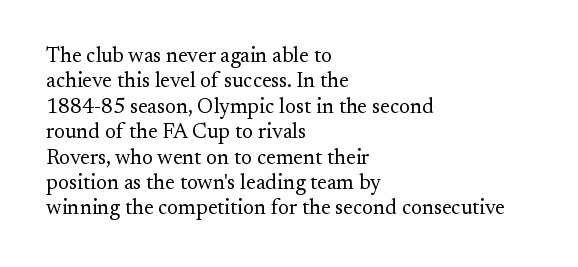
A bare baseline throughout the passage. Line beginnings align vertically; line endings do not. This sample uses plain, unmodified letter spacing. Posture: straight, roman, zero tilt. Is this a heavy cut? Hardly; it is regular or lighter.
